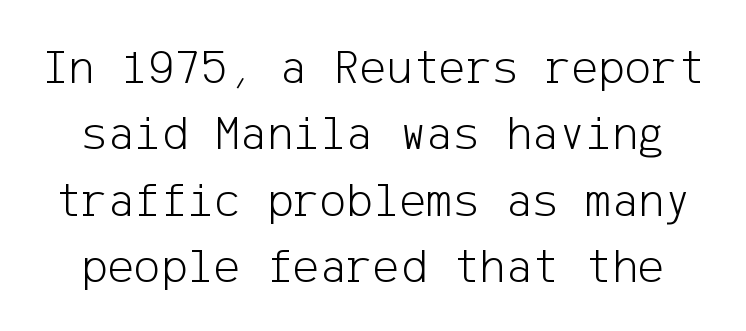
{"serif": "no", "italic": "no", "bold": "no", "weight": "light", "width": "normal", "stroke_contrast": "low", "x_height": "medium", "underline": "no", "align": "center", "line_spacing": "normal", "line_spacing_ratio": 1.33, "letter_spacing": "normal", "letter_spacing_em": 0.0, "glyph_px": 50}
